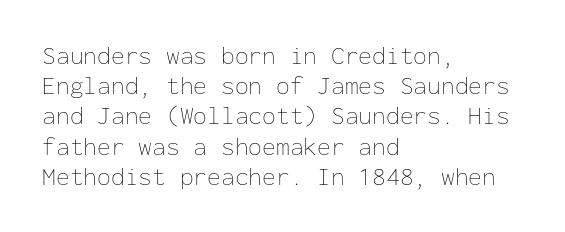
Q: Is the text bold? A: No.
Q: Is the text italic (slanted)? A: No, it is upright.
Q: Is the text underlined? A: No.
Q: How is the paragraph aligned? A: Left-aligned.
Q: Is the spacing between letters normal or unusually wide? A: Normal.
